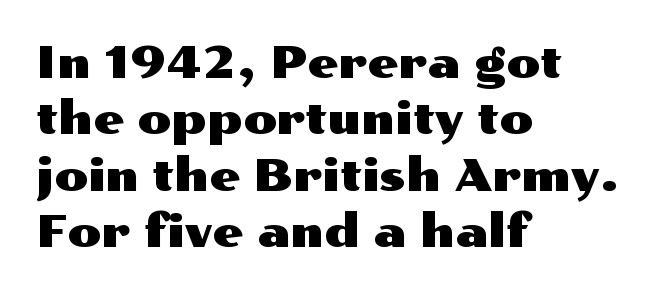
Q: Is the text italic (slanted)? A: No, it is upright.
Q: Is the typeface a serif or a sans-serif typeface? A: Sans-serif.
Q: Is the text underlined? A: No.
Q: How is the paragraph aligned? A: Left-aligned.
Q: Is the spacing between letters normal or unusually wide? A: Normal.
Q: Is the spacing between lines tight, normal or loose? A: Normal.
Q: Width (condensed, normal, or wide)? A: Wide.
Q: Stroke contrast? A: Medium.
Q: x-height? A: Medium.
Q: Monospaced? A: No.
